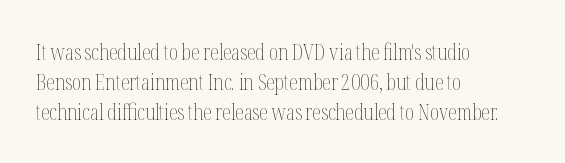
The image shows 22 px text type, upright; set left-aligned, normal line spacing (1.36x), normal letter spacing, not underlined.
